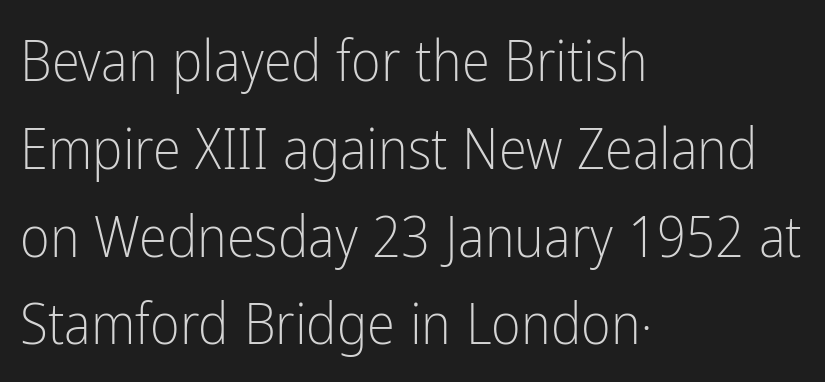
The image shows 57 px light, condensed sans-serif type, upright; set left-aligned, normal line spacing (1.54x), normal letter spacing, not underlined; low stroke contrast and a medium x-height.
